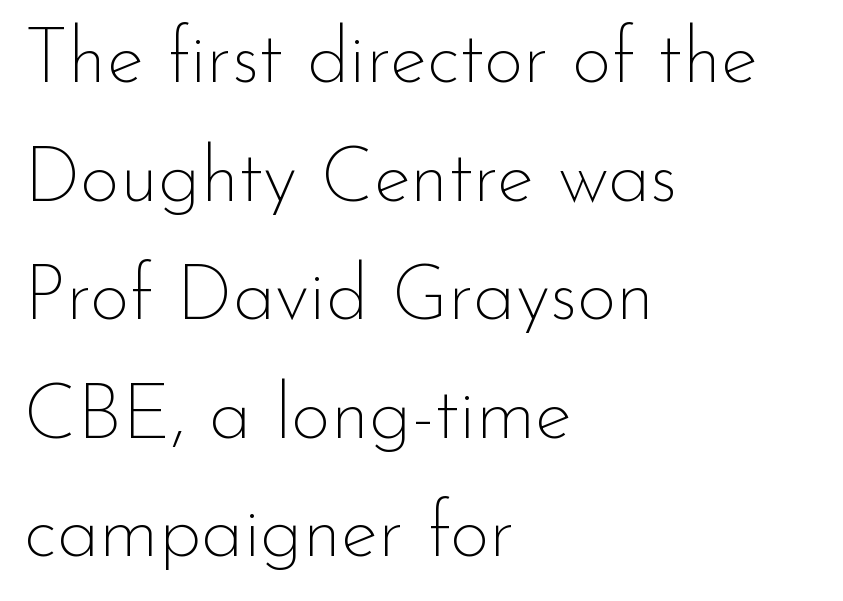
No italicization has been applied; the sample stays upright. Each letter keeps its own natural width here, so spacing adapts to shape. Compared with a typical body face, this is equally light or lighter still. The vertical gap from one line to the next is medium. Words appear dense and cohesive because spacing is normal.
